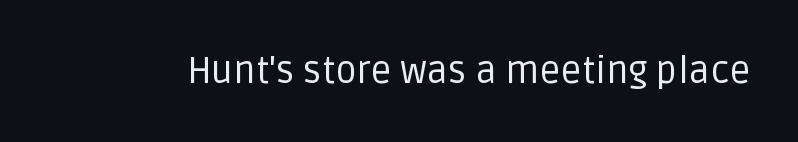
The image shows 37 px regular-weight sans-serif type, upright; set normal letter spacing, not underlined; low stroke contrast and a large x-height.
